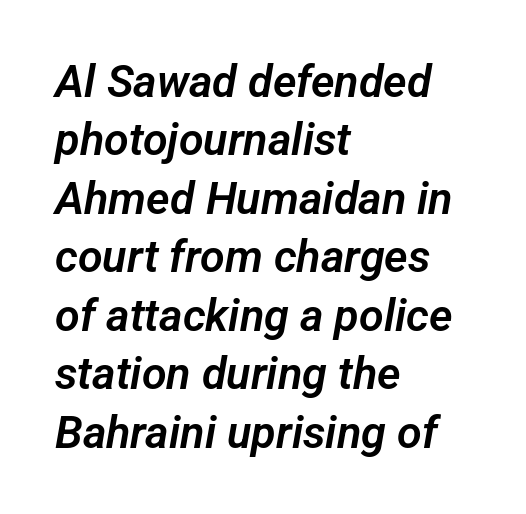
{"serif": "no", "width": "normal", "stroke_contrast": "low", "x_height": "medium", "monospaced": "no", "underline": "no", "align": "left", "line_spacing": "normal", "line_spacing_ratio": 1.3, "letter_spacing": "normal", "letter_spacing_em": 0.0, "glyph_px": 45}
